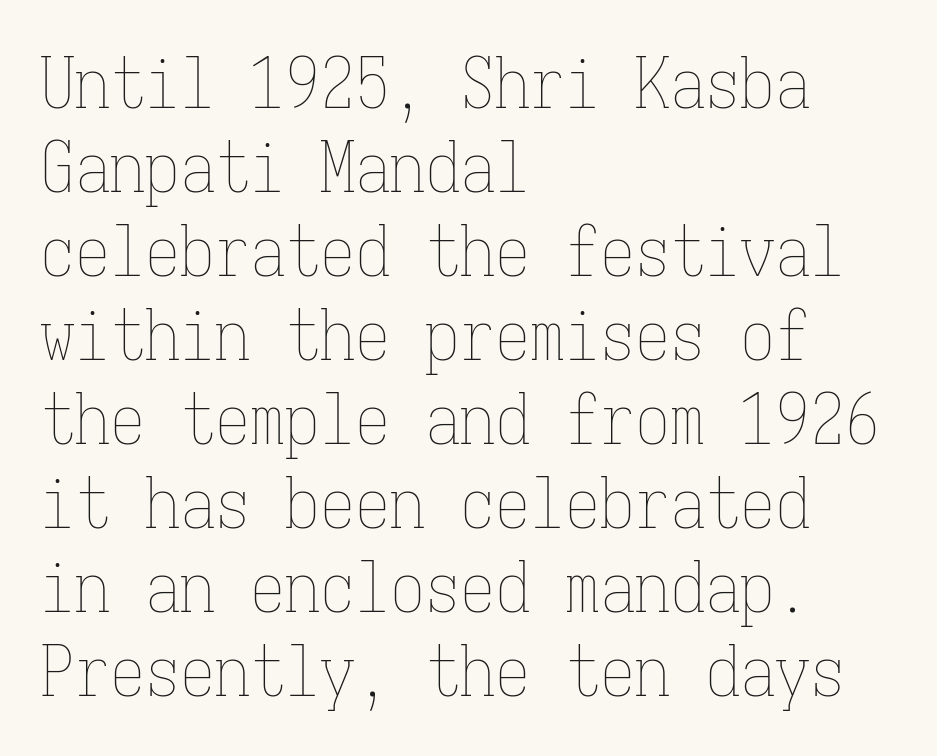
Q: Is the text bold? A: No.
Q: Is the text italic (slanted)? A: No, it is upright.
Q: Is the text underlined? A: No.
Q: How is the paragraph aligned? A: Left-aligned.
Q: Is the spacing between letters normal or unusually wide? A: Normal.
Q: Width (condensed, normal, or wide)? A: Condensed.
Q: Stroke contrast? A: Low.
Q: x-height? A: Medium.
Q: Monospaced? A: Yes.
